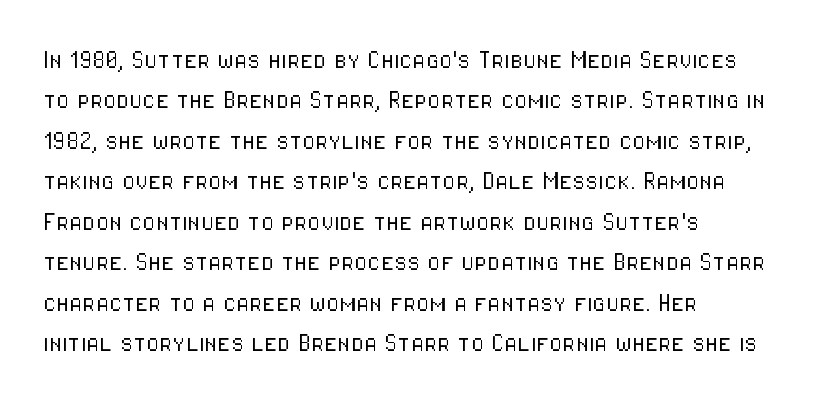
To sum up the face: it is a sans, with no serifs. Layout note: lines flush left. Quick note: interline space is typical. Character widths vary here, with narrow letters taking less room than wide ones. Students, note that the glyphs here touch the page at normal intervals.
